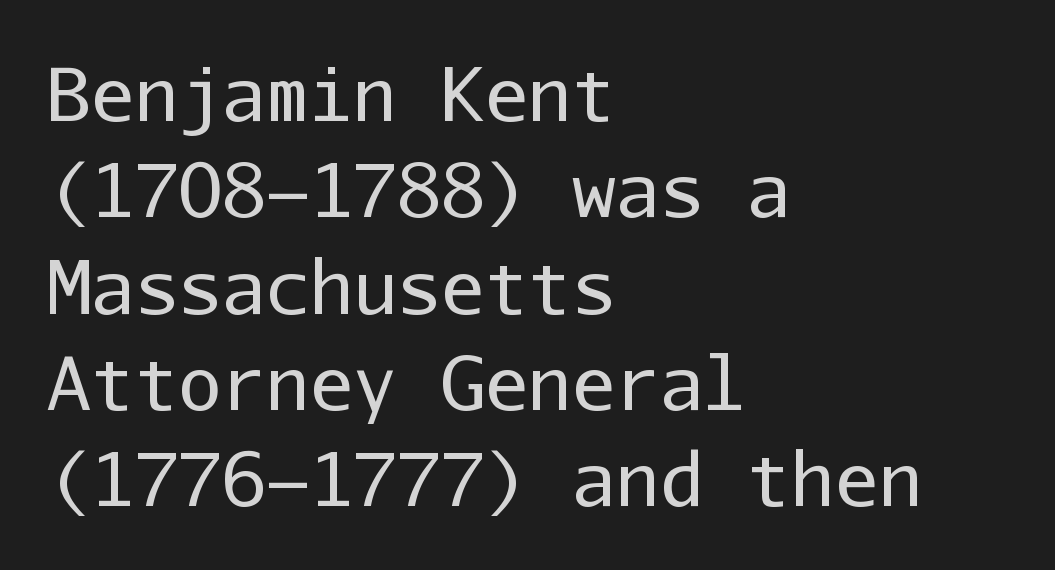
{"serif": "no", "italic": "no", "bold": "no", "weight": "regular", "width": "normal", "stroke_contrast": "low", "x_height": "medium", "monospaced": "yes", "underline": "no", "align": "left", "line_spacing": "normal", "line_spacing_ratio": 1.32, "letter_spacing": "normal", "letter_spacing_em": 0.0, "glyph_px": 73}
